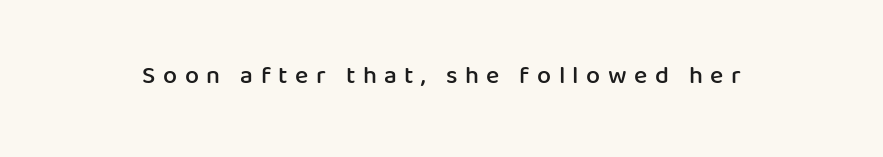
{"italic": "no", "bold": "semi", "underline": "no", "letter_spacing": "wide", "letter_spacing_em": 0.3, "glyph_px": 25}
